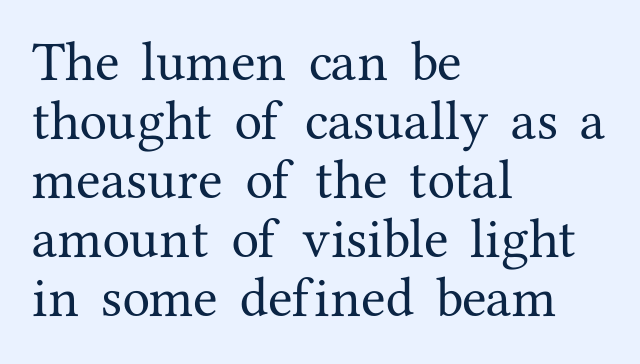
The image shows 45 px serif type, upright; set left-aligned, normal line spacing (1.31x), normal letter spacing, not underlined; medium stroke contrast and a medium x-height.
